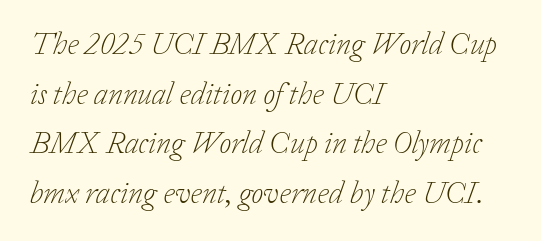
The image shows 31 px light serif type, italic (leaning right); set left-aligned, normal line spacing (1.6x), normal letter spacing, not underlined; low stroke contrast and a medium x-height.
